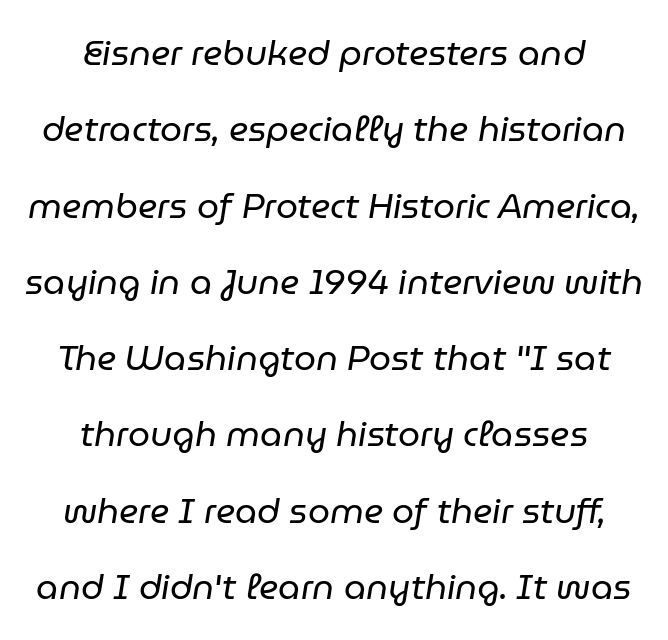
The image shows 35 px regular-weight type, italic (leaning right); set centered, loose line spacing (2.18x), normal letter spacing, not underlined; low stroke contrast and a medium x-height.
